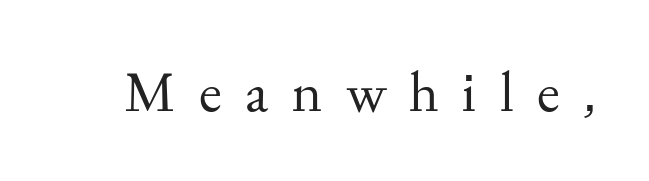
The image shows 58 px regular-weight serif type, upright; set unusually wide letter spacing (+0.41 em), not underlined; medium stroke contrast and a small x-height.
